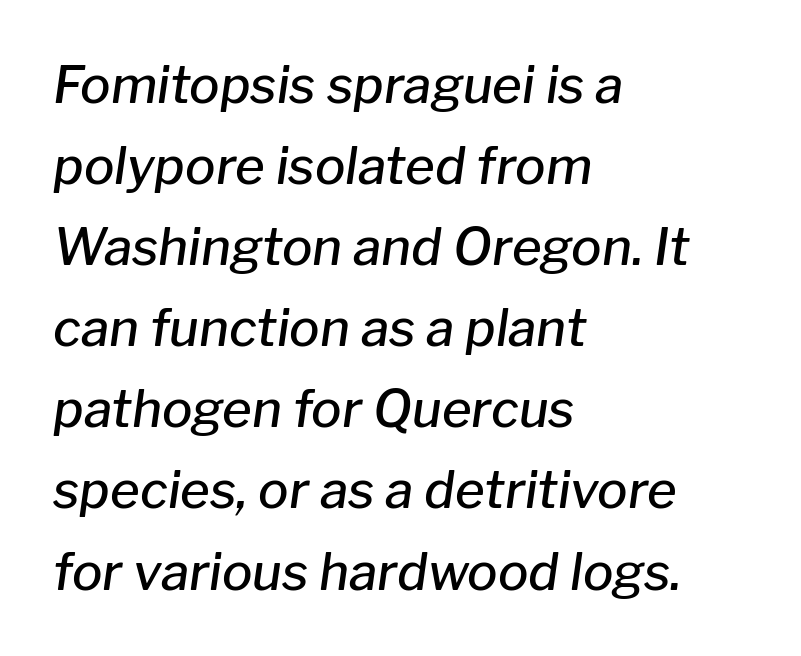
The image shows 51 px semibold type, italic (leaning right); set left-aligned, normal line spacing (1.59x), normal letter spacing, not underlined; low stroke contrast and a medium x-height.
